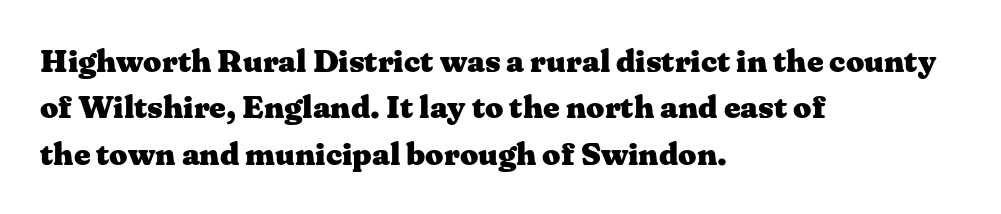
Check where the strokes stop: tiny serifs finish them off. Glyph-to-glyph distance matches everyday printed text. Words float on clear page, feet unadorned. Is this a fixed-width face? No — the glyphs have proportional, varying widths.
